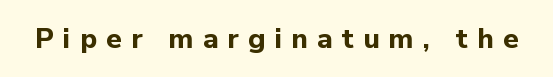
{"serif": "no", "italic": "no", "bold": "yes", "weight": "bold", "width": "normal", "stroke_contrast": "low", "x_height": "medium", "monospaced": "no", "underline": "no", "letter_spacing": "wide", "letter_spacing_em": 0.33, "glyph_px": 28}
